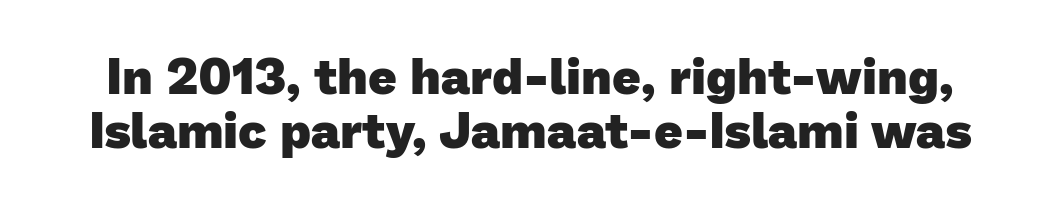
Q: Is the text bold? A: Yes.
Q: Is the typeface a serif or a sans-serif typeface? A: Sans-serif.
Q: Is the text underlined? A: No.
Q: Is the spacing between letters normal or unusually wide? A: Normal.
Q: Is the spacing between lines tight, normal or loose? A: Tight.
Q: Width (condensed, normal, or wide)? A: Normal.
Q: Stroke contrast? A: Low.
Q: x-height? A: Medium.
Q: Monospaced? A: No.
